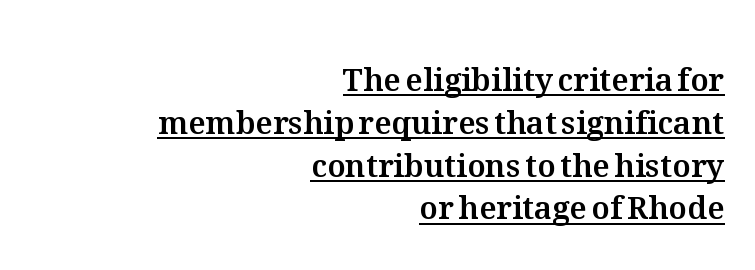
Q: Is the text italic (slanted)? A: No, it is upright.
Q: Is the text underlined? A: Yes.
Q: How is the paragraph aligned? A: Right-aligned.
Q: Is the spacing between letters normal or unusually wide? A: Normal.
Q: Is the spacing between lines tight, normal or loose? A: Normal.
Q: Width (condensed, normal, or wide)? A: Normal.
Q: Stroke contrast? A: Medium.
Q: x-height? A: Medium.
Q: Monospaced? A: No.
